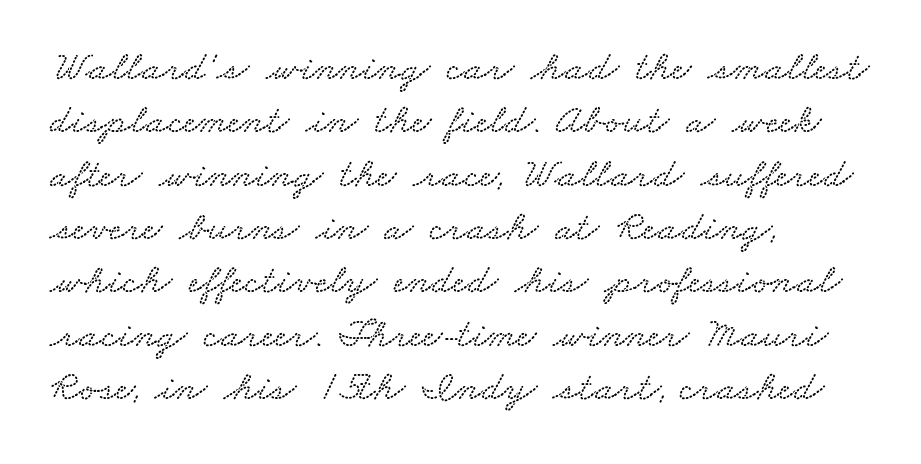
The image shows 42 px wide type; set left-aligned, normal line spacing (1.27x), normal letter spacing, not underlined; low stroke contrast and a small x-height.
